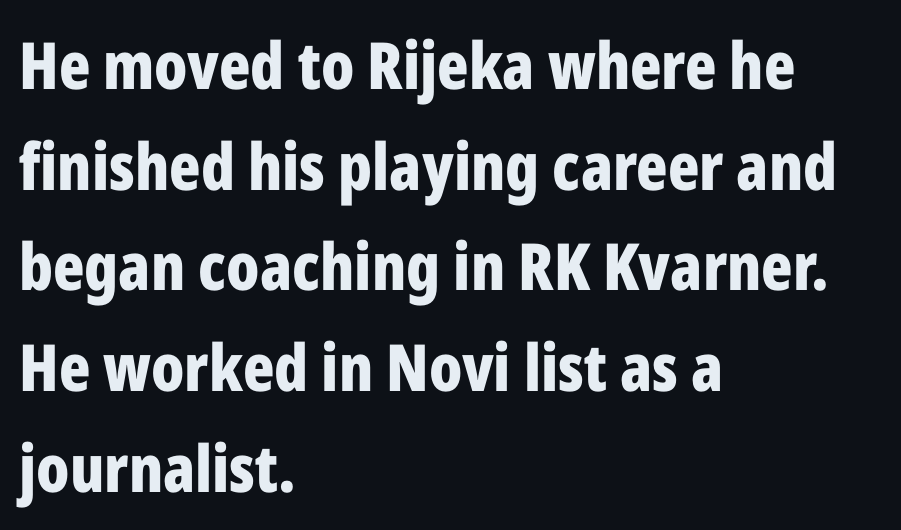
{"serif": "no", "italic": "no", "bold": "yes", "weight": "bold", "width": "condensed", "stroke_contrast": "low", "x_height": "medium", "monospaced": "no", "underline": "no", "align": "left", "line_spacing": "normal", "line_spacing_ratio": 1.55, "letter_spacing": "normal", "letter_spacing_em": 0.0, "glyph_px": 65}
